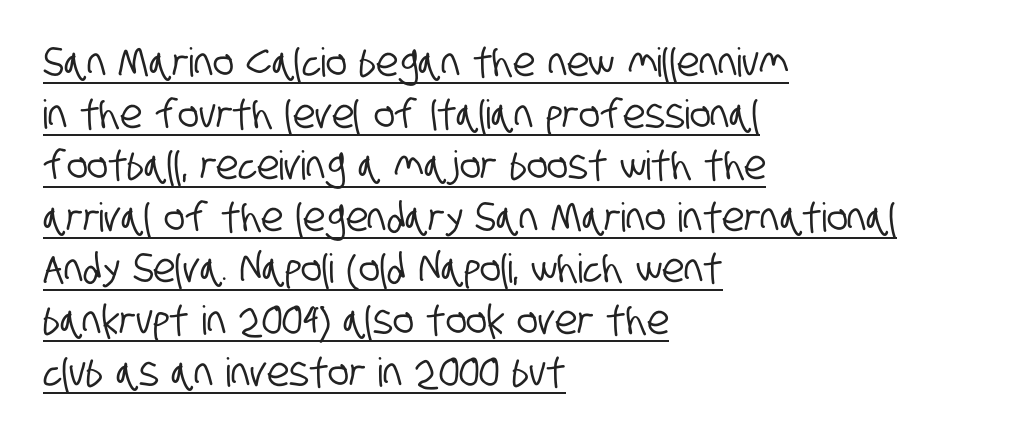
The image shows 40 px condensed sans-serif type; set left-aligned, normal line spacing (1.29x), normal letter spacing, underlined; low stroke contrast and a large x-height.
